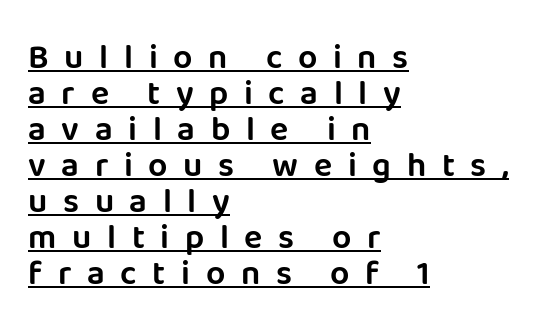
The image shows 34 px sans-serif type, upright; set left-aligned, tight line spacing (1.06x), unusually wide letter spacing (+0.46 em), underlined; low stroke contrast and a large x-height.
